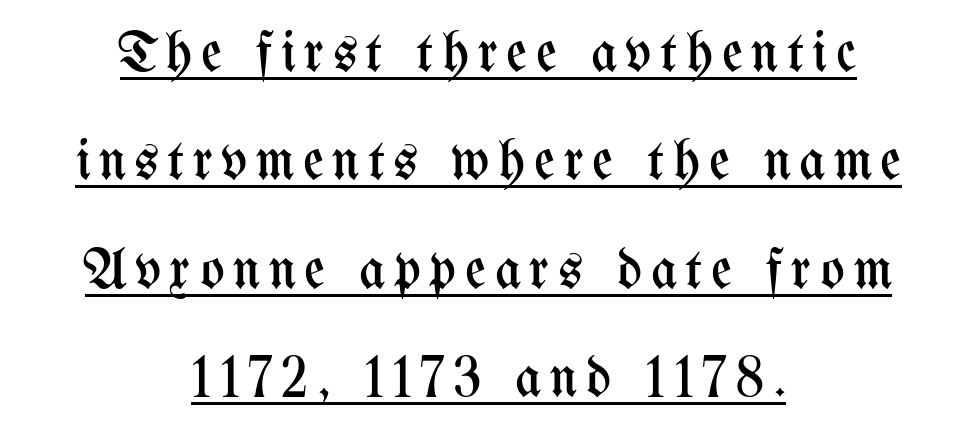
This is not heavy type; no bold has been used. Looks like someone drew a line under every word here. These lines stack symmetrically, like a column narrowing and widening about its center. Unlike italic type, these characters show no tilt at all. Honestly, the rows look like they've been pulled way apart. Proportional: the letters do not fall into vertical columns.
